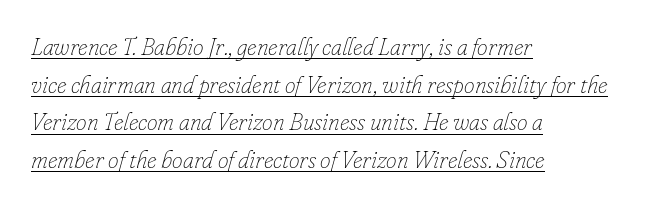
{"italic": "yes", "lean": "right", "slant_degrees": 16, "bold": "no", "underline": "yes", "align": "left", "line_spacing": "normal", "line_spacing_ratio": 1.57, "letter_spacing": "normal", "letter_spacing_em": 0.0, "glyph_px": 24}
